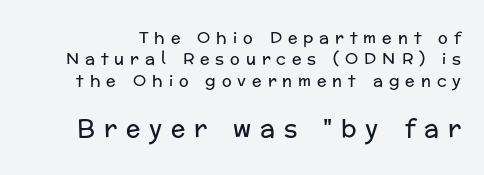
{"italic": "no", "bold": "no", "underline": "no", "line_spacing": "normal", "line_spacing_ratio": 1.34, "letter_spacing": "wide", "letter_spacing_em": 0.37, "larger_block": "second", "size_ratio": 1.5, "glyph_px": 24}
